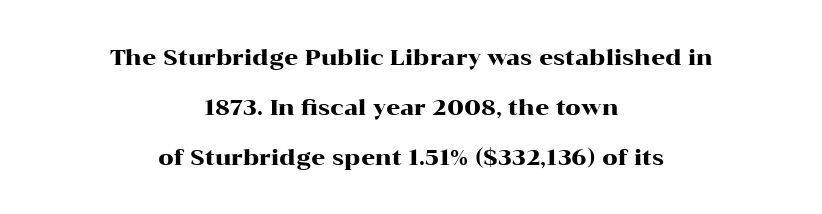
{"italic": "no", "underline": "no", "align": "center", "line_spacing": "loose", "line_spacing_ratio": 2.28, "letter_spacing": "normal", "letter_spacing_em": 0.0, "glyph_px": 22}
